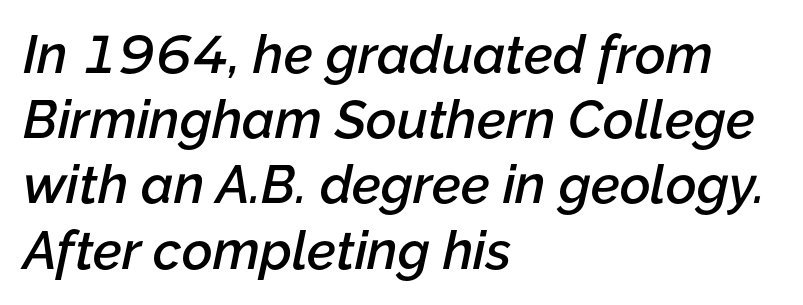
The image shows 53 px semibold type, italic (leaning right); set left-aligned, line spacing 1.23x, normal letter spacing, not underlined; low stroke contrast and a medium x-height.
